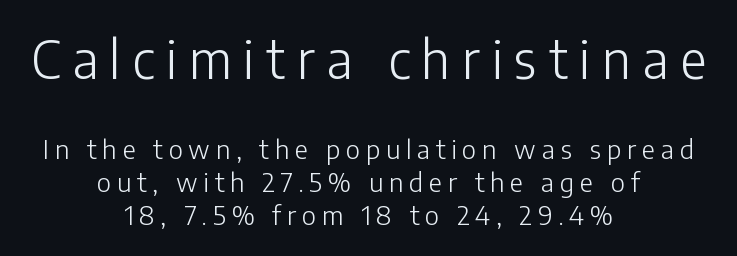
Is there any slant? The stems are plumb. Is the block centered? Yes — each line is placed symmetrically about the middle. You could not count columns in this text — the font is proportionally spaced. Larger block? The one above; the one below is distinctly smaller.
